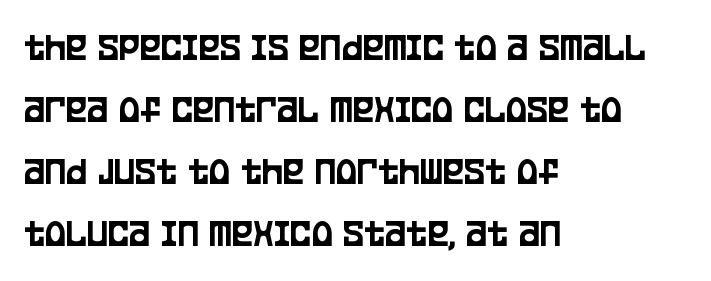
{"serif": "no", "italic": "no", "width": "condensed", "stroke_contrast": "low", "x_height": "large", "monospaced": "no", "underline": "no", "align": "left", "line_spacing": "normal", "line_spacing_ratio": 1.55, "letter_spacing": "normal", "letter_spacing_em": 0.0, "glyph_px": 40}
